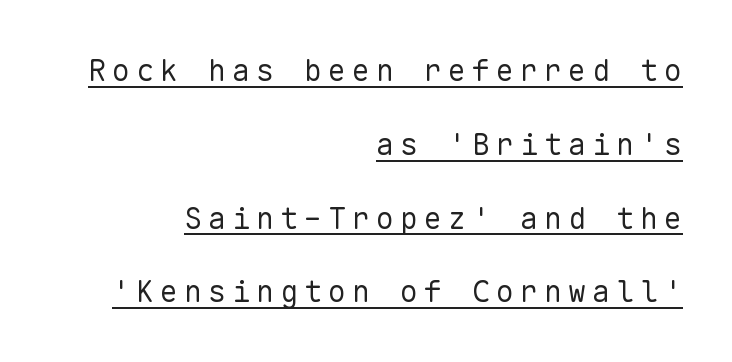
The image shows 30 px regular-weight sans-serif type, upright, monospaced; set right-aligned, loose line spacing (2.46x), unusually wide letter spacing (+0.2 em), underlined; low stroke contrast and a medium x-height.
